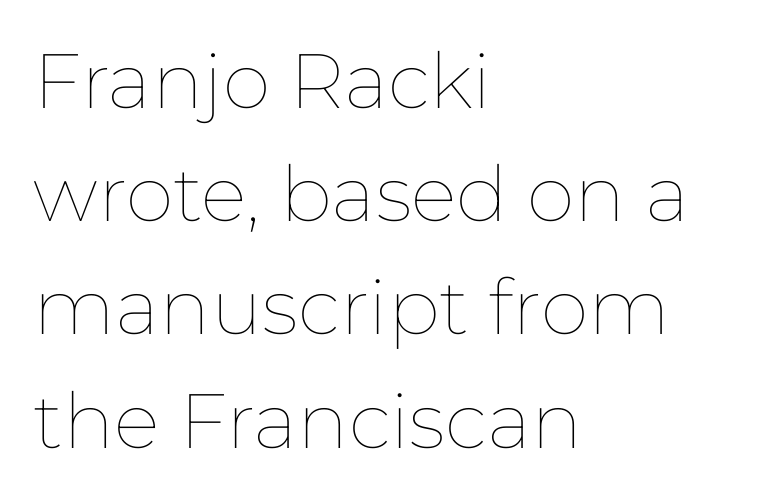
These lines sit exactly where default settings would place them. Nothing unusual about the tracking: characters are spaced as the font intends. The axis of the letterforms is exactly vertical. Left-aligned paragraph, ragged on the right. These glyphs show unthickened strokes, regular width or finer.
